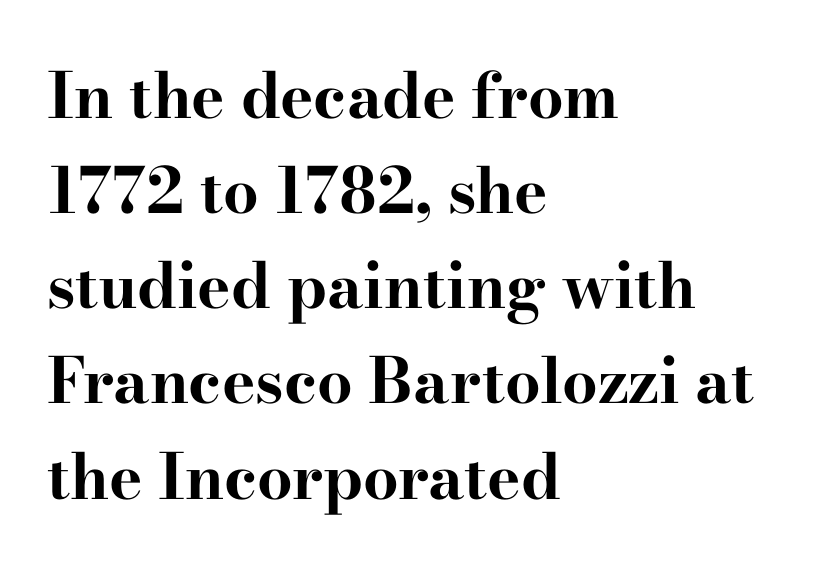
Q: Is the text bold? A: Yes.
Q: Is the text italic (slanted)? A: No, it is upright.
Q: Is the typeface a serif or a sans-serif typeface? A: Serif.
Q: Is the text underlined? A: No.
Q: How is the paragraph aligned? A: Left-aligned.
Q: Is the spacing between letters normal or unusually wide? A: Normal.
Q: Is the spacing between lines tight, normal or loose? A: Normal.
Q: Width (condensed, normal, or wide)? A: Wide.
Q: Stroke contrast? A: High.
Q: x-height? A: Small.
Q: Monospaced? A: No.
